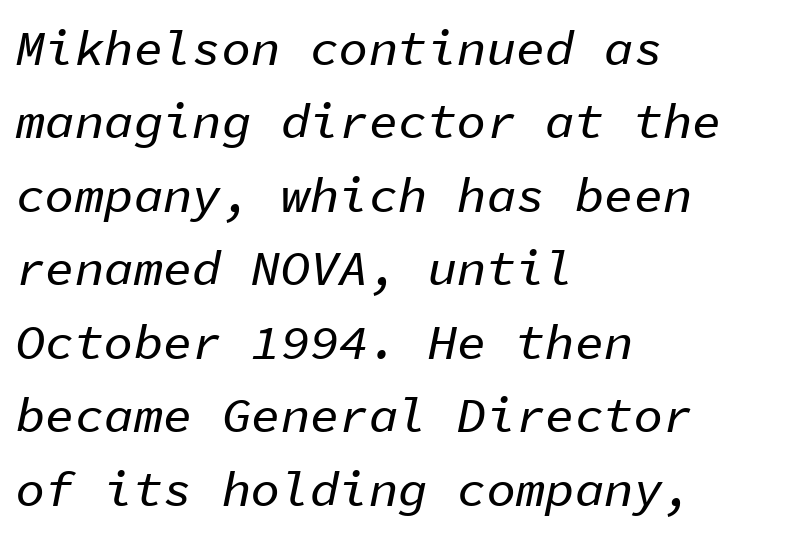
{"italic": "yes", "lean": "right", "slant_degrees": 11, "width": "normal", "stroke_contrast": "low", "x_height": "medium", "monospaced": "yes", "underline": "no", "align": "left", "line_spacing": "normal", "line_spacing_ratio": 1.5, "letter_spacing": "normal", "letter_spacing_em": 0.0, "glyph_px": 49}
